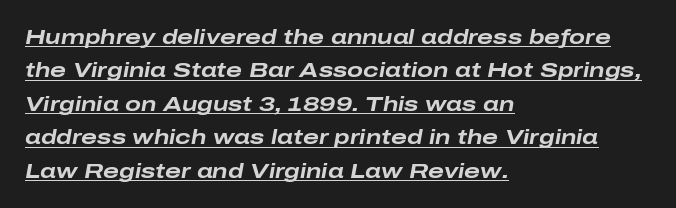
One-word summary of the alignment: left. Thick stems and heavy bowls — unmistakably bold. Underline: present. What stands out about the letter spacing? Nothing — it is the standard amount. The typography opts for an oblique posture over an upright one.
